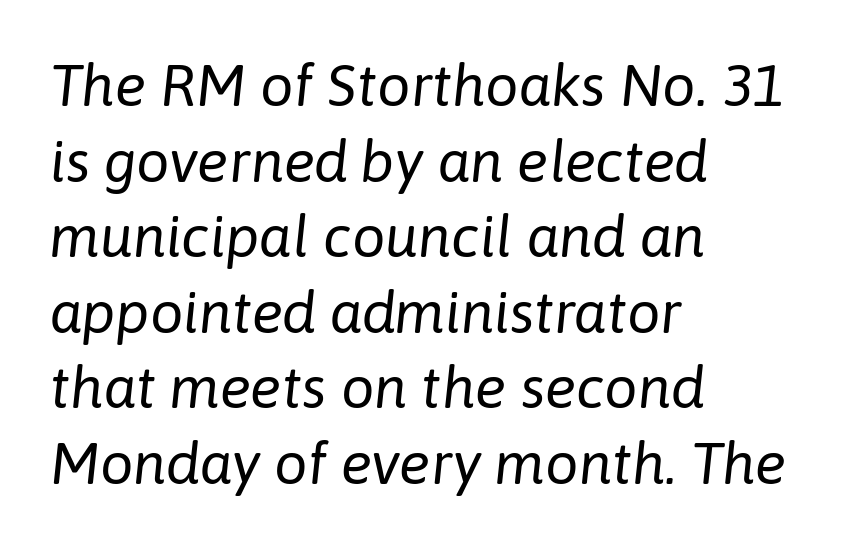
Q: Is the text bold? A: No.
Q: Is the text italic (slanted)? A: Yes, it leans right by about 6 degrees.
Q: Is the text underlined? A: No.
Q: How is the paragraph aligned? A: Left-aligned.
Q: Is the spacing between letters normal or unusually wide? A: Normal.
Q: Is the spacing between lines tight, normal or loose? A: Normal.
Q: Width (condensed, normal, or wide)? A: Normal.
Q: Stroke contrast? A: Low.
Q: x-height? A: Medium.
Q: Monospaced? A: No.
